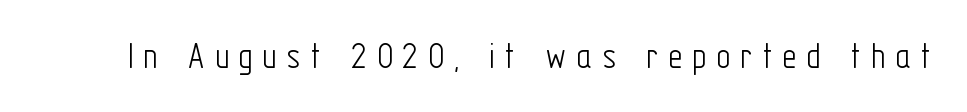
Q: Is the text bold? A: No.
Q: Is the text italic (slanted)? A: No, it is upright.
Q: Is the typeface a serif or a sans-serif typeface? A: Sans-serif.
Q: Is the text underlined? A: No.
Q: Is the spacing between letters normal or unusually wide? A: Unusually wide.
Q: Width (condensed, normal, or wide)? A: Condensed.
Q: Stroke contrast? A: Low.
Q: x-height? A: Medium.
Q: Monospaced? A: No.
